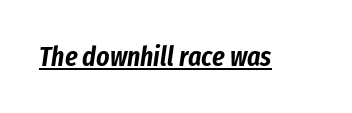
This sample uses plain, unmodified letter spacing. The passage shown leans; its letterforms are oblique. The lettering is marked with a stroke running underneath it. You could not count columns in this text — the font is proportionally spaced.
